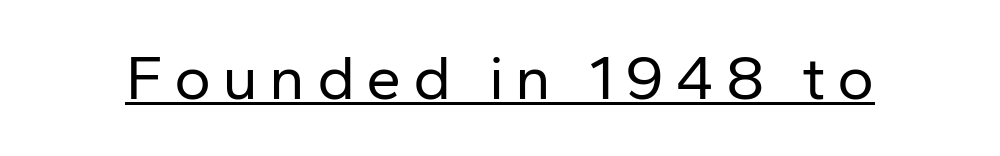
{"serif": "no", "italic": "no", "bold": "no", "weight": "regular", "width": "normal", "stroke_contrast": "low", "x_height": "medium", "monospaced": "no", "underline": "yes", "glyph_px": 63}
